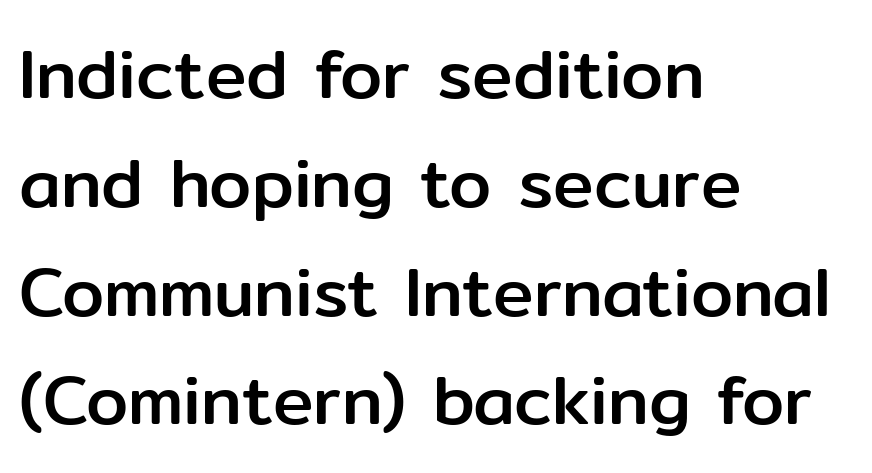
The image shows 68 px sans-serif type, upright; set left-aligned, normal line spacing (1.6x), normal letter spacing, not underlined; low stroke contrast and a medium x-height.
